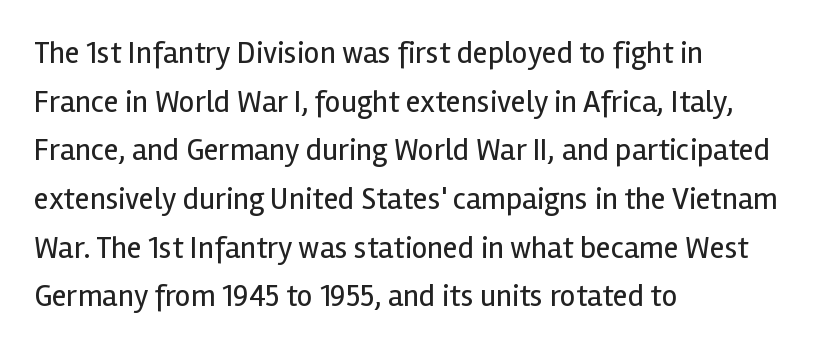
Q: Is the text bold? A: No.
Q: Is the text italic (slanted)? A: No, it is upright.
Q: Is the typeface a serif or a sans-serif typeface? A: Sans-serif.
Q: Is the text underlined? A: No.
Q: How is the paragraph aligned? A: Left-aligned.
Q: Is the spacing between letters normal or unusually wide? A: Normal.
Q: Is the spacing between lines tight, normal or loose? A: Normal.
Q: Width (condensed, normal, or wide)? A: Normal.
Q: x-height? A: Medium.
Q: Monospaced? A: No.
